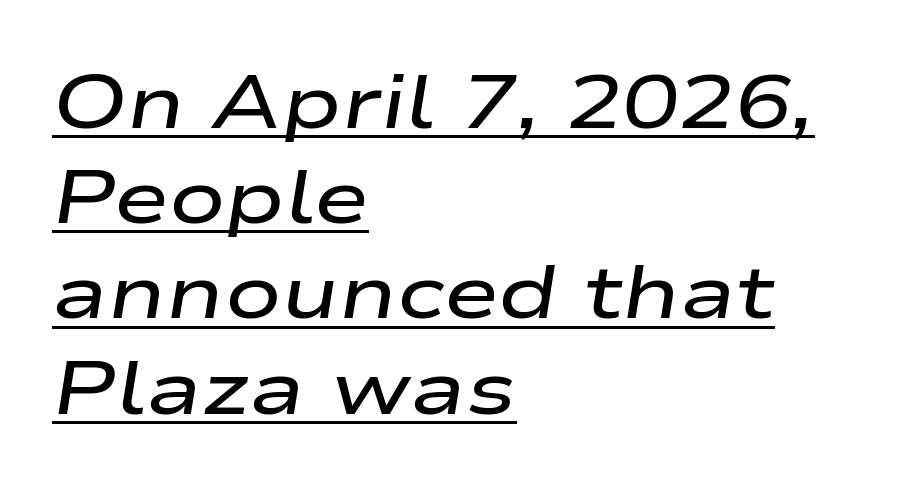
Q: Is the text bold? A: Semi-bold.
Q: Is the text italic (slanted)? A: Yes, it leans right by about 9 degrees.
Q: Is the text underlined? A: Yes.
Q: How is the paragraph aligned? A: Left-aligned.
Q: Is the spacing between letters normal or unusually wide? A: Normal.
Q: Is the spacing between lines tight, normal or loose? A: Normal.
Q: Width (condensed, normal, or wide)? A: Wide.
Q: Stroke contrast? A: Low.
Q: x-height? A: Medium.
Q: Monospaced? A: No.
